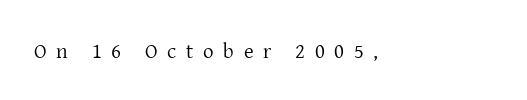
Posture: vertical. Left-aligned paragraph, ragged on the right. Tracking here is generous; glyphs stand well apart from one another. Has an underline been added? It has not. The passage shown is not bold in any degree.
